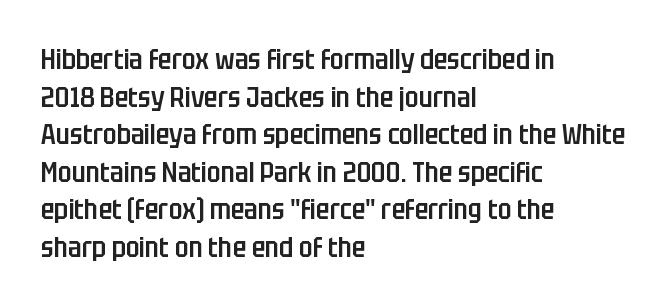
Q: Is the text bold? A: Semi-bold.
Q: Is the text italic (slanted)? A: No, it is upright.
Q: Is the typeface a serif or a sans-serif typeface? A: Sans-serif.
Q: Is the text underlined? A: No.
Q: How is the paragraph aligned? A: Left-aligned.
Q: Is the spacing between letters normal or unusually wide? A: Normal.
Q: Is the spacing between lines tight, normal or loose? A: Normal.
Q: Width (condensed, normal, or wide)? A: Condensed.
Q: Stroke contrast? A: Low.
Q: x-height? A: Large.
Q: Monospaced? A: No.
